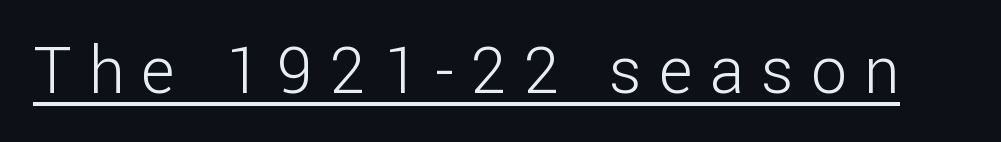
Nothing sits at the stroke ends, so this counts as sans-serif. Vertical strokes here are truly vertical. Ink coverage per letter is moderate at most. The words here are underlined. Characters follow at a spacing far wider than the type designer built in.
